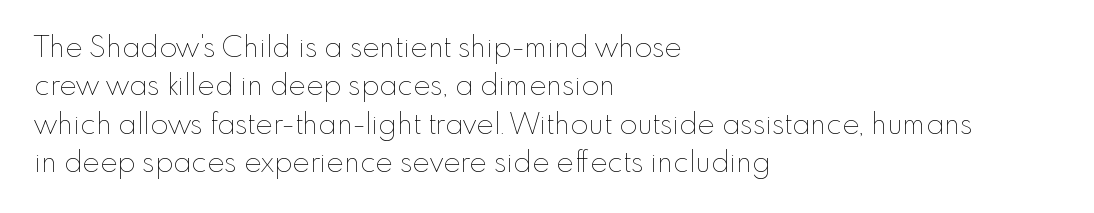
{"italic": "no", "bold": "no", "weight": "thin", "width": "normal", "stroke_contrast": "low", "x_height": "small", "monospaced": "no", "underline": "no", "align": "left", "line_spacing": "normal", "line_spacing_ratio": 1.32, "letter_spacing": "normal", "letter_spacing_em": 0.0, "glyph_px": 29}
